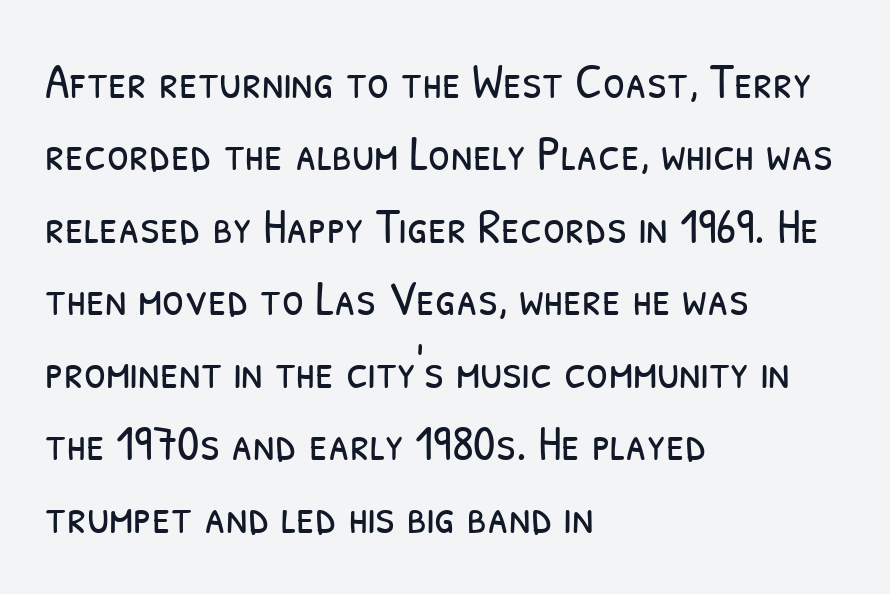
The glyphs in this specimen are sans serif. Underline: absent. Each letter keeps its own natural width here, so spacing adapts to shape. The rows are spaced the way most documents space them. The font sits on the lighter half of the weight spectrum, regular included. Line beginnings align vertically; line endings do not.
